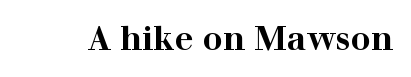
Q: Is the text bold? A: Yes.
Q: Is the text italic (slanted)? A: No, it is upright.
Q: Is the typeface a serif or a sans-serif typeface? A: Serif.
Q: Is the text underlined? A: No.
Q: Is the spacing between letters normal or unusually wide? A: Normal.
Q: Width (condensed, normal, or wide)? A: Wide.
Q: Stroke contrast? A: High.
Q: x-height? A: Medium.
Q: Monospaced? A: No.
